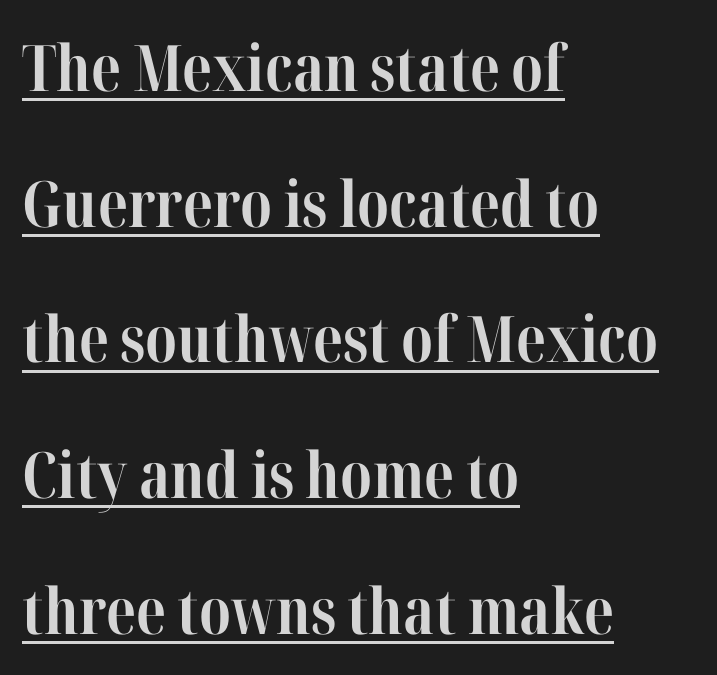
The image shows 64 px bold, condensed serif type, upright; set left-aligned, loose line spacing (2.12x), normal letter spacing, underlined; high stroke contrast and a medium x-height.
